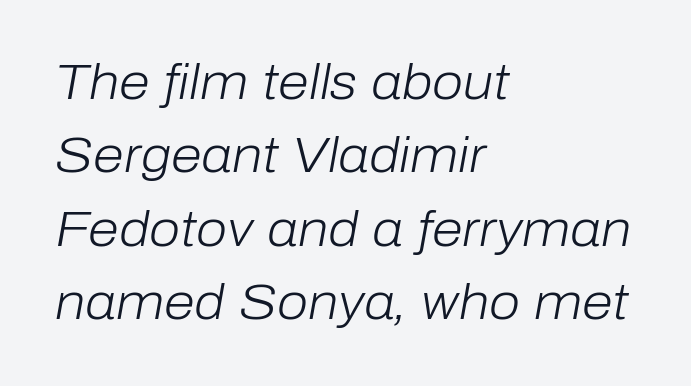
It's the slanting kind of type. Casual observation: everything's shoved over to the left. These lines are rendered in a variable-pitch font. Anything drawn beneath the words? Only blank space.
